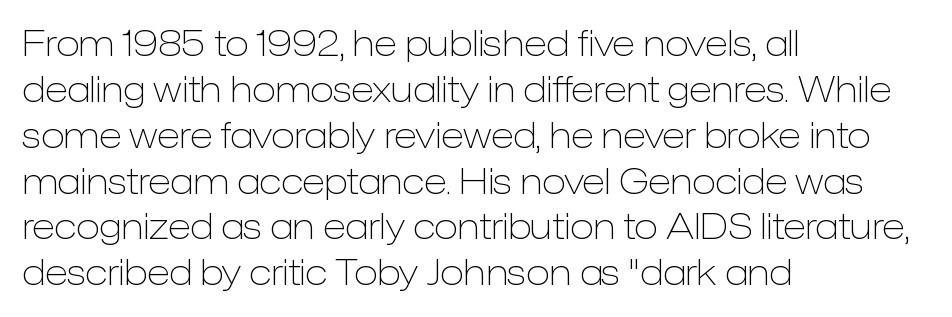
Q: Is the text bold? A: No.
Q: Is the text italic (slanted)? A: No, it is upright.
Q: Is the typeface a serif or a sans-serif typeface? A: Sans-serif.
Q: Is the text underlined? A: No.
Q: How is the paragraph aligned? A: Left-aligned.
Q: Is the spacing between letters normal or unusually wide? A: Normal.
Q: Is the spacing between lines tight, normal or loose? A: Normal.
Q: Width (condensed, normal, or wide)? A: Normal.
Q: Stroke contrast? A: Low.
Q: x-height? A: Medium.
Q: Monospaced? A: No.
